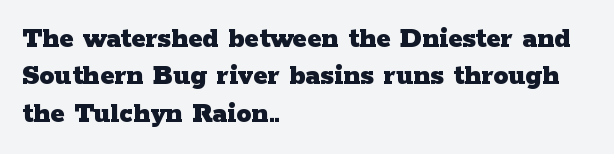
Honestly, the letter spacing is just normal — you wouldn't notice it. In terms of leading, this rendering sits right in the middle. On the weight axis this lands at bold, roughly 700. The words here are not underlined. Leftover space on each line is placed entirely after the last word.
